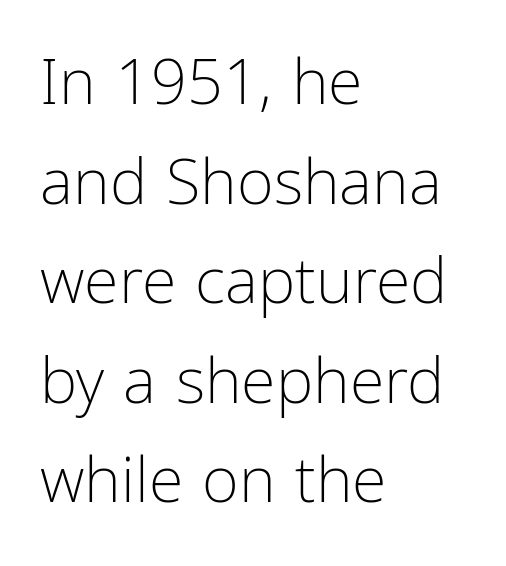
Letters rest on an invisible, unmarked baseline. A student would call this left alignment; a typographer would say flush left, rag right. The type sits square on the baseline with zero lean. Characters follow at the spacing the type designer built in.
